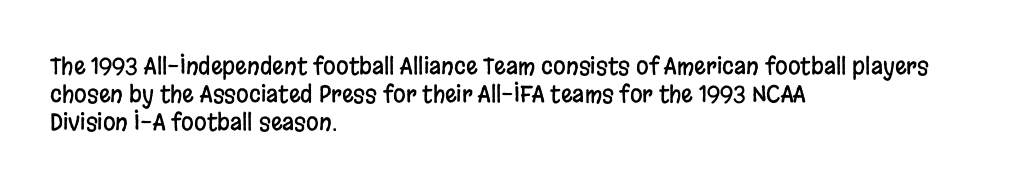
Q: Is the text italic (slanted)? A: No, it is upright.
Q: Is the text underlined? A: No.
Q: How is the paragraph aligned? A: Left-aligned.
Q: Is the spacing between letters normal or unusually wide? A: Normal.
